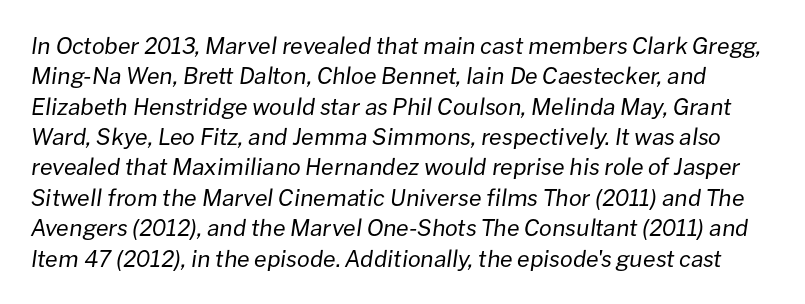
The image shows 23 px text type, italic (leaning right); set normal line spacing (1.32x), normal letter spacing, not underlined.
